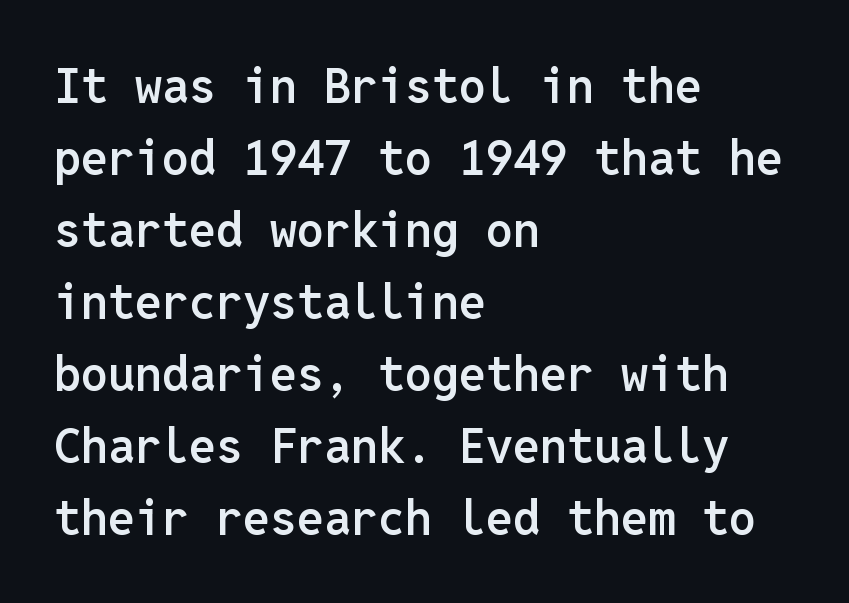
{"serif": "no", "italic": "no", "bold": "semi", "weight": "semibold", "width": "normal", "stroke_contrast": "low", "x_height": "medium", "monospaced": "yes", "underline": "no", "align": "left", "line_spacing": "normal", "line_spacing_ratio": 1.5, "letter_spacing": "normal", "letter_spacing_em": 0.0, "glyph_px": 48}
